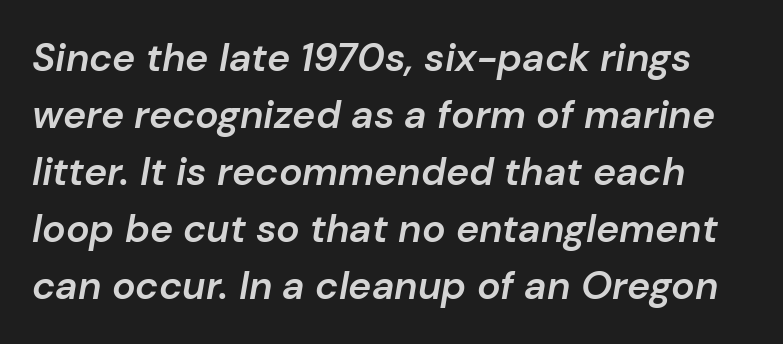
Q: Is the text bold? A: Semi-bold.
Q: Is the text italic (slanted)? A: Yes, it leans right by about 10 degrees.
Q: Is the text underlined? A: No.
Q: Is the spacing between letters normal or unusually wide? A: Normal.
Q: Is the spacing between lines tight, normal or loose? A: Normal.
Q: Width (condensed, normal, or wide)? A: Normal.
Q: Stroke contrast? A: Low.
Q: x-height? A: Medium.
Q: Monospaced? A: No.
